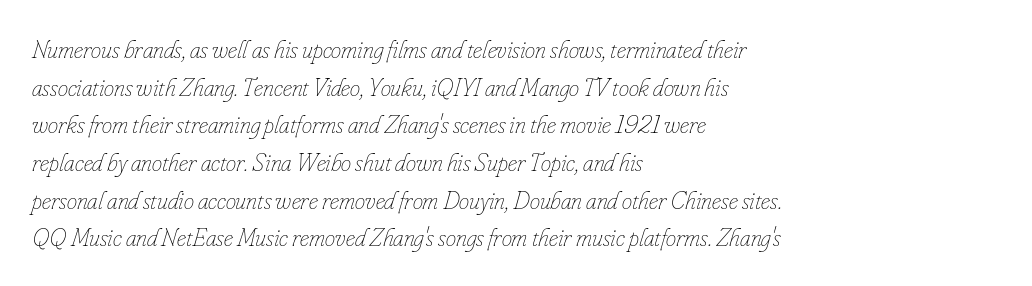
The image shows 26 px text type, italic (leaning right); set left-aligned, normal line spacing (1.45x), normal letter spacing, not underlined.
